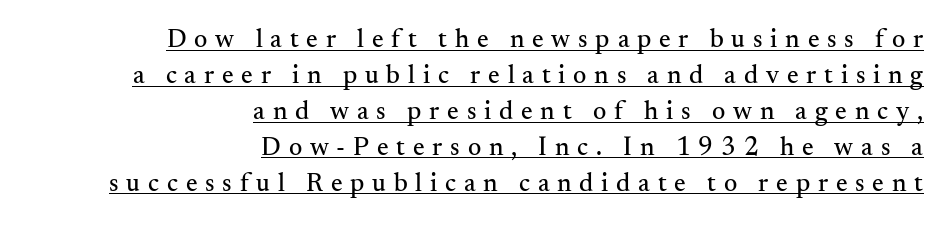
Q: Is the text italic (slanted)? A: No, it is upright.
Q: Is the text underlined? A: Yes.
Q: How is the paragraph aligned? A: Right-aligned.
Q: Is the spacing between letters normal or unusually wide? A: Unusually wide.
Q: Is the spacing between lines tight, normal or loose? A: Normal.
